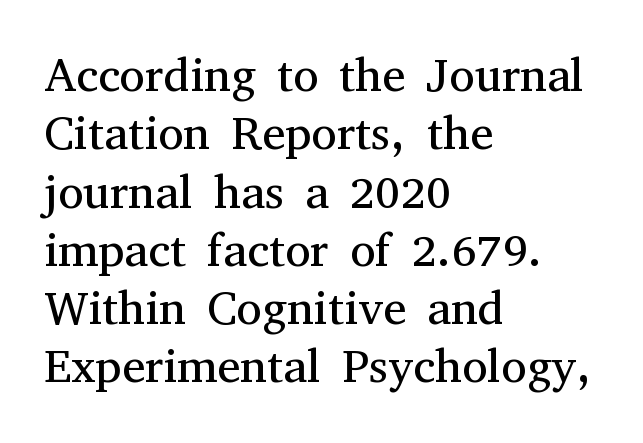
Q: Is the text bold? A: No.
Q: Is the text italic (slanted)? A: No, it is upright.
Q: Is the typeface a serif or a sans-serif typeface? A: Serif.
Q: Is the text underlined? A: No.
Q: How is the paragraph aligned? A: Left-aligned.
Q: Is the spacing between letters normal or unusually wide? A: Normal.
Q: Width (condensed, normal, or wide)? A: Normal.
Q: Stroke contrast? A: Medium.
Q: x-height? A: Medium.
Q: Monospaced? A: No.
